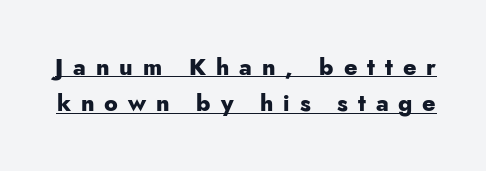
{"italic": "no", "bold": "yes", "underline": "yes", "line_spacing": "normal", "line_spacing_ratio": 1.57, "letter_spacing": "wide", "letter_spacing_em": 0.43, "glyph_px": 23}
